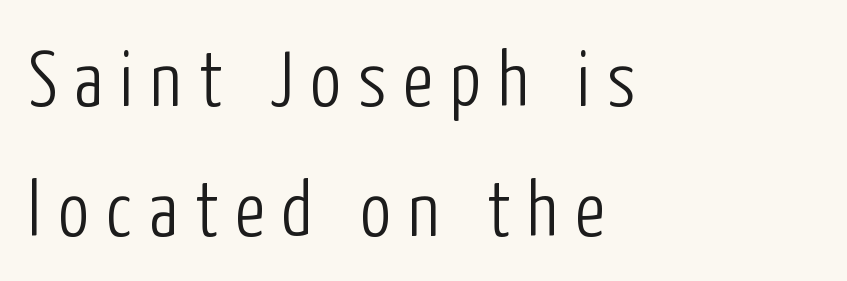
The image shows 78 px light, condensed sans-serif type, upright; set left-aligned, normal line spacing (1.67x), unusually wide letter spacing (+0.22 em), not underlined; low stroke contrast and a medium x-height.
